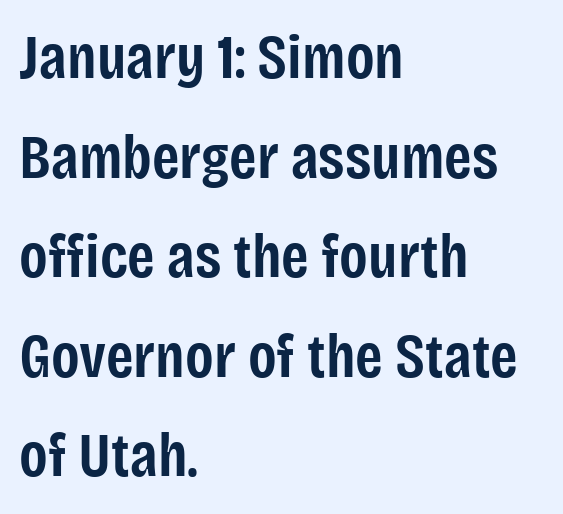
{"serif": "no", "italic": "no", "bold": "semi", "weight": "semibold", "width": "condensed", "stroke_contrast": "low", "x_height": "large", "monospaced": "no", "underline": "no", "align": "left", "line_spacing": "normal", "line_spacing_ratio": 1.58, "letter_spacing": "normal", "letter_spacing_em": 0.0, "glyph_px": 63}
